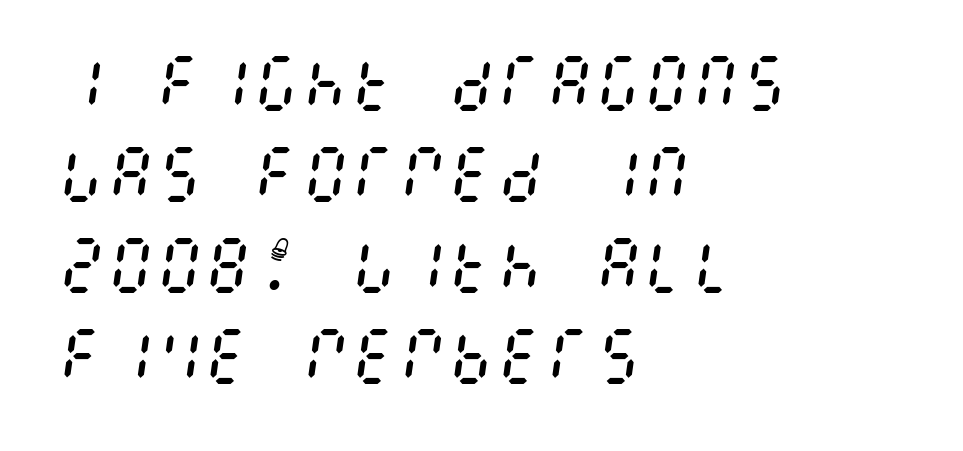
{"italic": "yes", "lean": "right", "slant_degrees": 8, "bold": "no", "weight": "regular", "width": "condensed", "stroke_contrast": "medium", "x_height": "large", "underline": "no", "align": "left", "line_spacing": "normal", "line_spacing_ratio": 1.49, "letter_spacing": "normal", "letter_spacing_em": 0.0, "glyph_px": 61}
